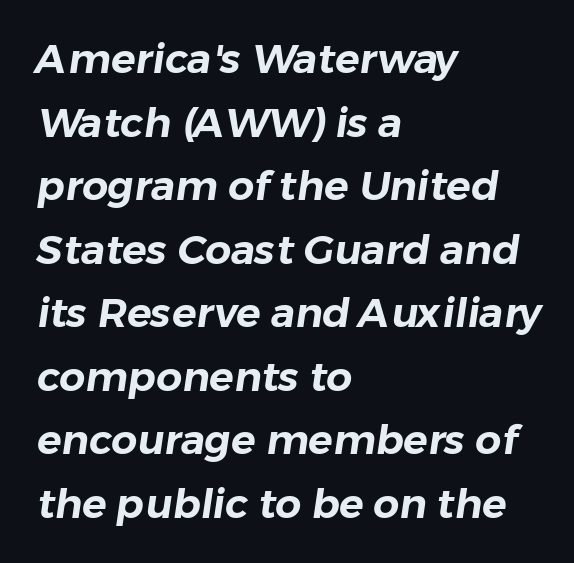
Q: Is the typeface a serif or a sans-serif typeface? A: Sans-serif.
Q: Is the text underlined? A: No.
Q: How is the paragraph aligned? A: Left-aligned.
Q: Is the spacing between letters normal or unusually wide? A: Normal.
Q: Is the spacing between lines tight, normal or loose? A: Normal.
Q: Width (condensed, normal, or wide)? A: Normal.
Q: Stroke contrast? A: Low.
Q: x-height? A: Medium.
Q: Monospaced? A: No.
